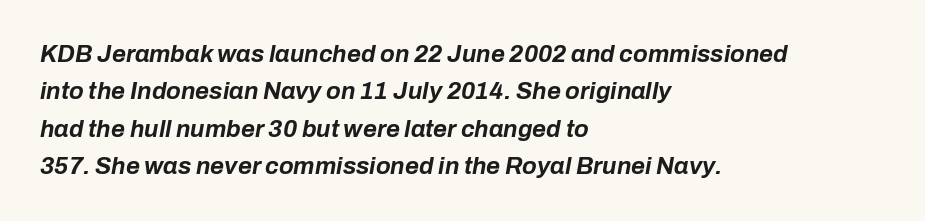
Q: Is the text bold? A: Yes.
Q: Is the text italic (slanted)? A: Yes, it leans right by about 10 degrees.
Q: Is the text underlined? A: No.
Q: How is the paragraph aligned? A: Left-aligned.
Q: Is the spacing between letters normal or unusually wide? A: Normal.
Q: Is the spacing between lines tight, normal or loose? A: Normal.
